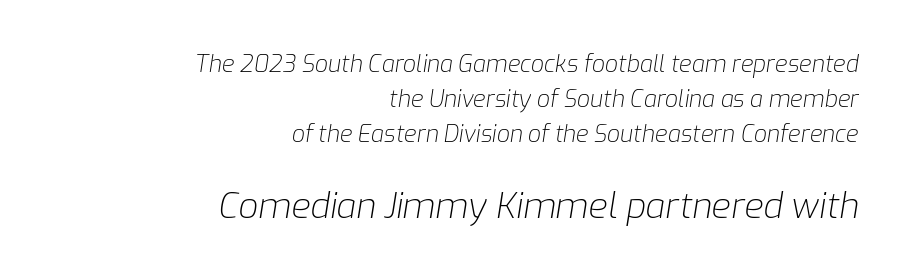
{"italic": "yes", "lean": "right", "slant_degrees": 9, "bold": "no", "weight": "light", "width": "normal", "stroke_contrast": "low", "x_height": "medium", "monospaced": "no", "underline": "no", "align": "right", "line_spacing": "normal", "line_spacing_ratio": 1.53, "letter_spacing": "normal", "letter_spacing_em": 0.0, "larger_block": "second", "size_ratio": 1.52, "glyph_px": 35}
